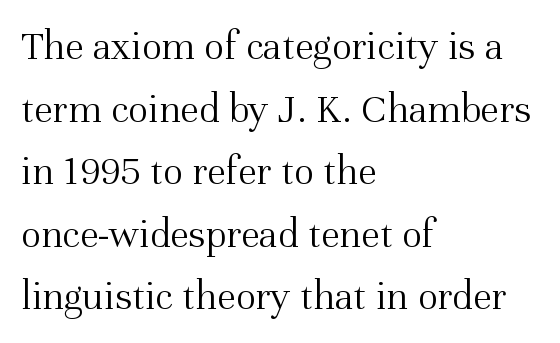
{"serif": "yes", "italic": "no", "bold": "no", "weight": "light", "width": "normal", "stroke_contrast": "medium", "x_height": "medium", "monospaced": "no", "underline": "no", "align": "left", "line_spacing": "normal", "line_spacing_ratio": 1.49, "letter_spacing": "normal", "letter_spacing_em": 0.0, "glyph_px": 42}
